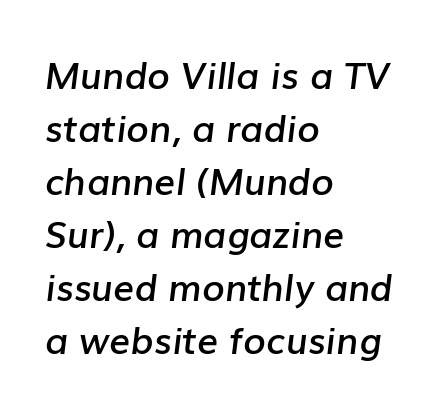
{"italic": "yes", "lean": "right", "slant_degrees": 7, "bold": "semi", "weight": "semibold", "width": "normal", "stroke_contrast": "low", "x_height": "medium", "monospaced": "no", "underline": "no", "align": "left", "line_spacing": "normal", "line_spacing_ratio": 1.43, "letter_spacing": "normal", "letter_spacing_em": 0.0, "glyph_px": 37}
